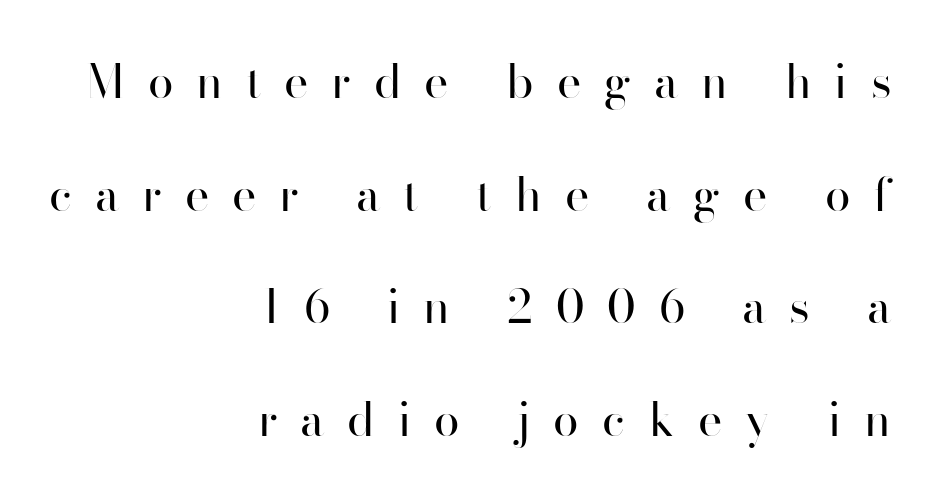
{"serif": "no", "italic": "no", "bold": "no", "weight": "regular", "width": "normal", "stroke_contrast": "high", "x_height": "small", "monospaced": "no", "underline": "no", "align": "right", "line_spacing": "loose", "line_spacing_ratio": 2.45, "letter_spacing": "wide", "letter_spacing_em": 0.5, "glyph_px": 46}
